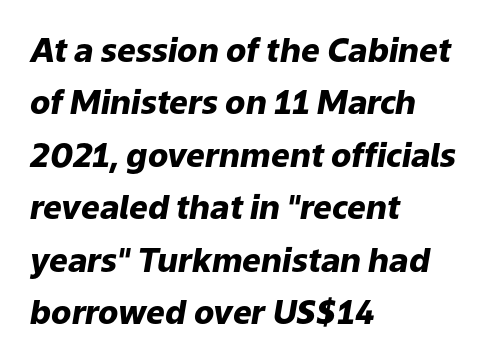
Q: Is the text bold? A: Yes.
Q: Is the text italic (slanted)? A: Yes, it leans right by about 9 degrees.
Q: Is the text underlined? A: No.
Q: How is the paragraph aligned? A: Left-aligned.
Q: Is the spacing between letters normal or unusually wide? A: Normal.
Q: Is the spacing between lines tight, normal or loose? A: Normal.
Q: Width (condensed, normal, or wide)? A: Normal.
Q: Stroke contrast? A: Low.
Q: x-height? A: Medium.
Q: Monospaced? A: No.
